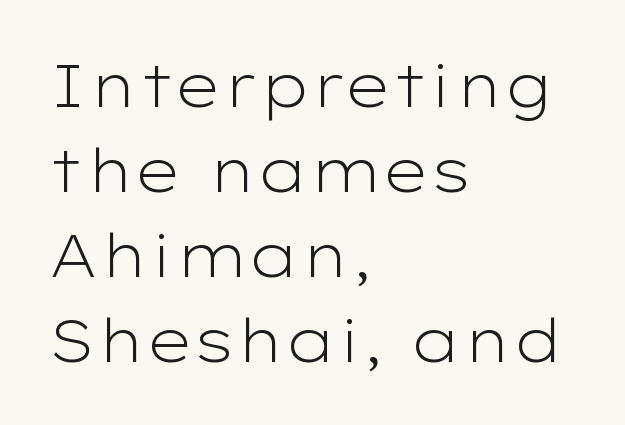
The image shows 59 px light, wide sans-serif type, upright; set left-aligned, normal line spacing (1.44x), normal letter spacing, not underlined; low stroke contrast and a medium x-height.
